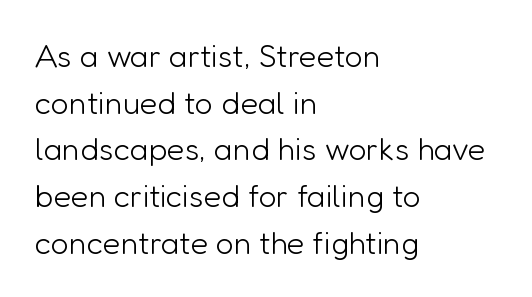
{"serif": "no", "italic": "no", "bold": "no", "weight": "light", "width": "normal", "stroke_contrast": "low", "x_height": "medium", "monospaced": "no", "underline": "no", "align": "left", "line_spacing": "normal", "line_spacing_ratio": 1.46, "letter_spacing": "normal", "letter_spacing_em": 0.0, "glyph_px": 32}
